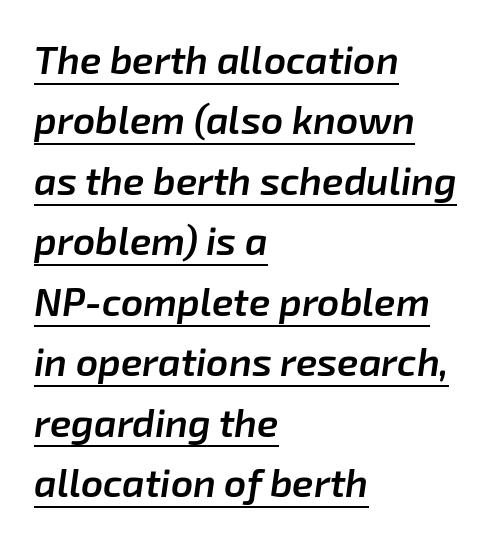
Q: Is the text bold? A: Semi-bold.
Q: Is the text italic (slanted)? A: Yes, it leans right by about 8 degrees.
Q: Is the text underlined? A: Yes.
Q: How is the paragraph aligned? A: Left-aligned.
Q: Is the spacing between letters normal or unusually wide? A: Normal.
Q: Is the spacing between lines tight, normal or loose? A: Normal.
Q: Width (condensed, normal, or wide)? A: Normal.
Q: Stroke contrast? A: Low.
Q: x-height? A: Medium.
Q: Monospaced? A: No.
